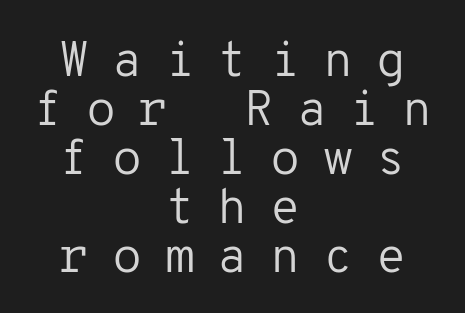
Q: Is the text bold? A: No.
Q: Is the text italic (slanted)? A: No, it is upright.
Q: Is the typeface a serif or a sans-serif typeface? A: Sans-serif.
Q: Is the text underlined? A: No.
Q: How is the paragraph aligned? A: Centered.
Q: Is the spacing between letters normal or unusually wide? A: Unusually wide.
Q: Is the spacing between lines tight, normal or loose? A: Tight.
Q: Width (condensed, normal, or wide)? A: Normal.
Q: Stroke contrast? A: Low.
Q: x-height? A: Medium.
Q: Monospaced? A: Yes.
